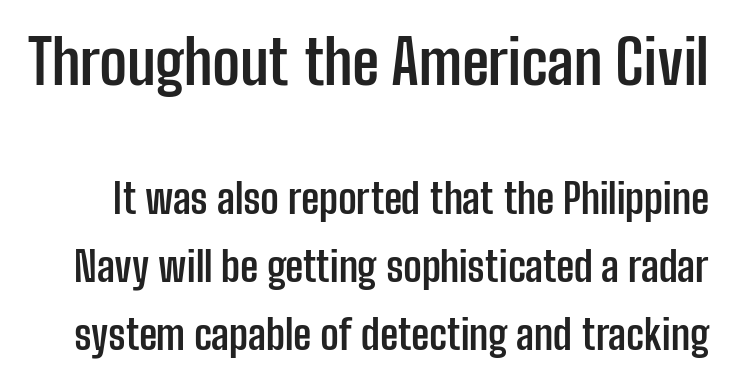
{"serif": "no", "italic": "no", "bold": "yes", "weight": "semibold", "width": "condensed", "stroke_contrast": "low", "x_height": "medium", "monospaced": "no", "underline": "no", "line_spacing": "normal", "line_spacing_ratio": 1.65, "letter_spacing": "normal", "letter_spacing_em": 0.0, "larger_block": "first", "size_ratio": 1.49, "glyph_px": 61}
